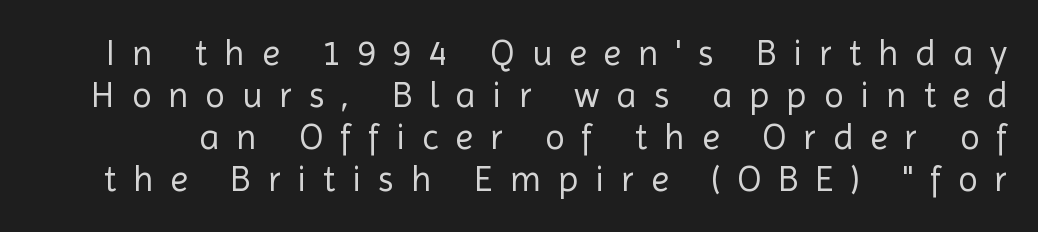
The image shows 36 px regular-weight sans-serif type, upright; set line spacing 1.17x, unusually wide letter spacing (+0.47 em), not underlined; a medium x-height.
